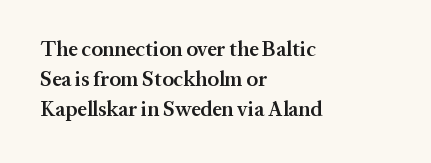
{"italic": "no", "bold": "semi", "underline": "no", "align": "left", "line_spacing": "normal", "line_spacing_ratio": 1.43, "letter_spacing": "normal", "letter_spacing_em": 0.0, "glyph_px": 21}
